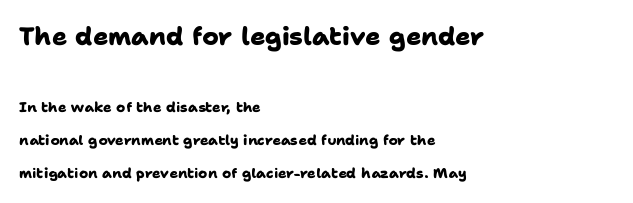
The image shows 25 px bold type; set left-aligned, loose line spacing (2.34x), normal letter spacing, not underlined; the first (top) block is 1.79x larger.
